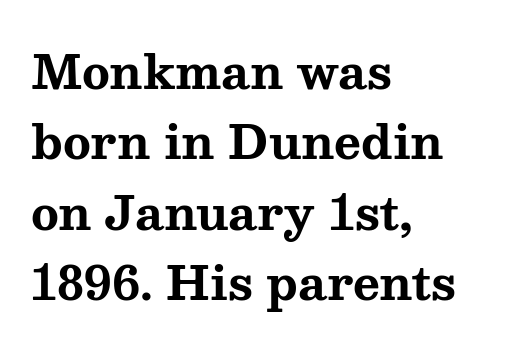
{"serif": "yes", "italic": "no", "bold": "yes", "weight": "bold", "width": "wide", "stroke_contrast": "medium", "x_height": "medium", "monospaced": "no", "underline": "no", "align": "left", "line_spacing": "normal", "line_spacing_ratio": 1.53, "letter_spacing": "normal", "letter_spacing_em": 0.0, "glyph_px": 46}
